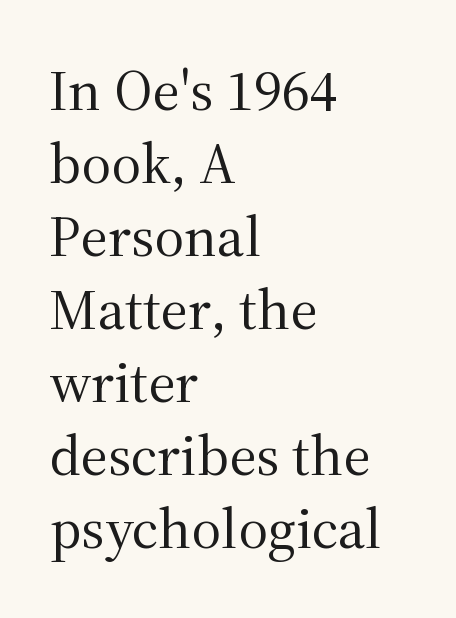
Each word holds together tightly as a unit, with standard inter-letter gaps. This is serif lettering, the kind often seen in printed books. A typesetter would mark this as roman, not italic. Spacing verdict: proportional, widths tailored to each character. Leading matches the norm, producing a regular column.
